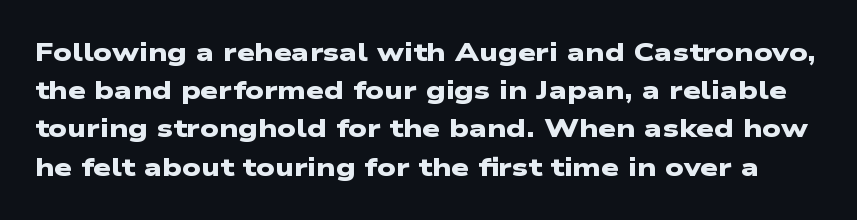
The baseline area is clear. Does the leading feel generous? No, just average. The strokes are fattened all the way to bold. What stands out about the letter spacing? Nothing — it is the standard amount.
